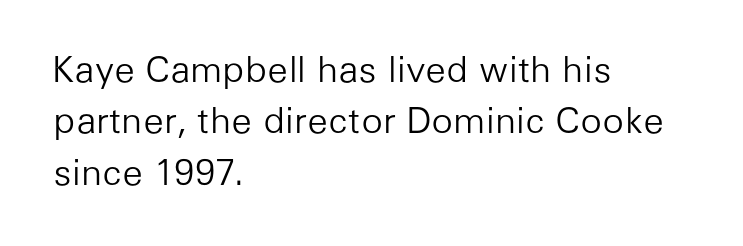
{"serif": "no", "italic": "no", "bold": "no", "weight": "light", "width": "normal", "stroke_contrast": "low", "x_height": "medium", "monospaced": "no", "underline": "no", "align": "left", "line_spacing": "normal", "line_spacing_ratio": 1.43, "letter_spacing": "normal", "letter_spacing_em": 0.0, "glyph_px": 36}
